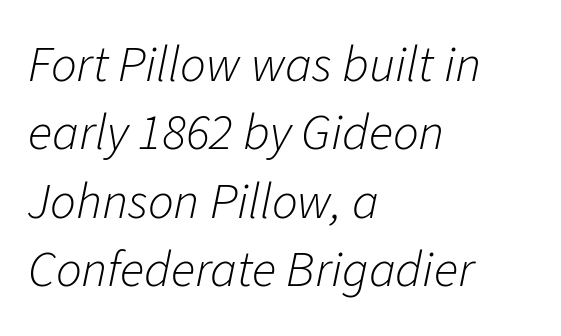
The image shows 51 px light type, italic (leaning right); set left-aligned, normal line spacing (1.34x), normal letter spacing, not underlined; low stroke contrast and a medium x-height.
